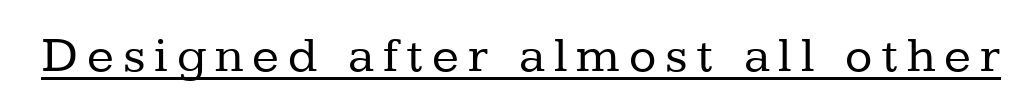
{"serif": "yes", "italic": "no", "bold": "no", "weight": "regular", "width": "normal", "stroke_contrast": "low", "x_height": "medium", "monospaced": "no", "underline": "yes", "glyph_px": 50}
